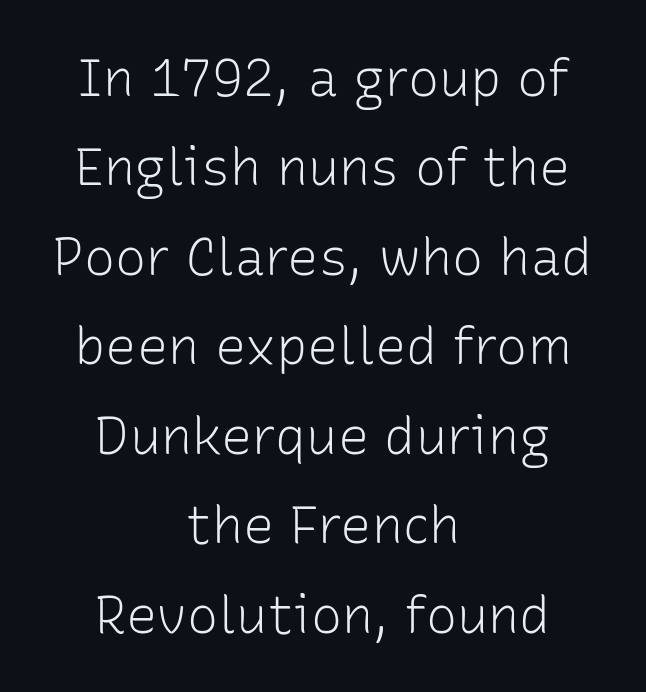
The image shows 52 px light sans-serif type, upright; set centered, line spacing 1.72x, normal letter spacing, not underlined; low stroke contrast and a medium x-height.
